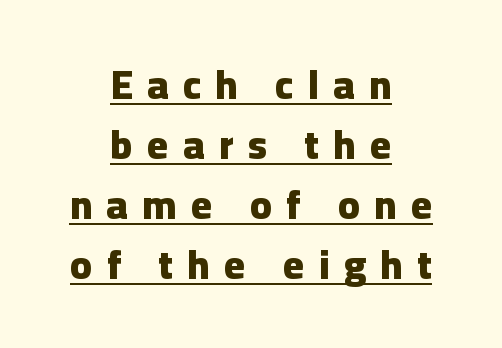
Q: Is the text bold? A: Yes.
Q: Is the text italic (slanted)? A: No, it is upright.
Q: Is the typeface a serif or a sans-serif typeface? A: Sans-serif.
Q: Is the text underlined? A: Yes.
Q: How is the paragraph aligned? A: Centered.
Q: Is the spacing between letters normal or unusually wide? A: Unusually wide.
Q: Is the spacing between lines tight, normal or loose? A: Normal.
Q: Width (condensed, normal, or wide)? A: Normal.
Q: Stroke contrast? A: Low.
Q: x-height? A: Medium.
Q: Monospaced? A: No.
